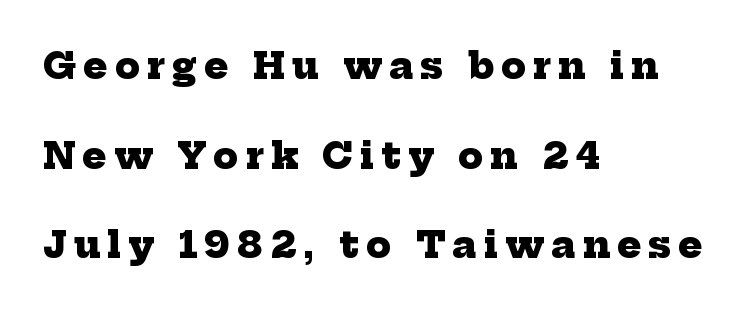
The image shows 36 px heavy serif type; set left-aligned, loose line spacing (2.49x), unusually wide letter spacing (+0.2 em), not underlined; low stroke contrast and a medium x-height.
